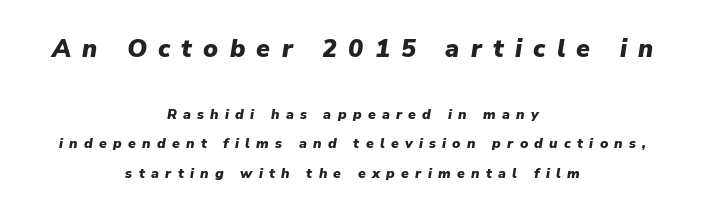
Which chunk is bigger? The first one — the top block dwarfs the bottom. Would a proofreader flag this as italicized? Yes. Descenders hang freely into open space. This rendering widens character spacing well past its baseline value. Which margin do the lines hug? Neither — every line sits in the middle. Summary of weight: heavy, a full bold.
